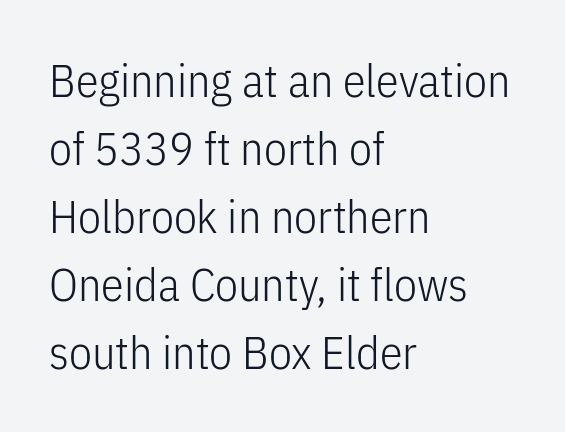
The image shows 46 px light, condensed sans-serif type, upright; set left-aligned, normal line spacing (1.48x), normal letter spacing, not underlined; low stroke contrast and a medium x-height.
